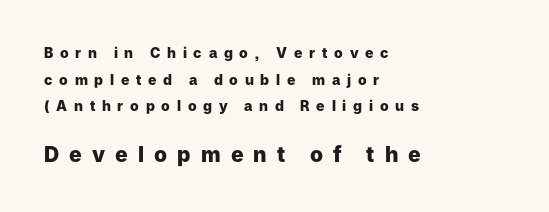
Q: Is the text bold? A: Yes.
Q: Is the text italic (slanted)? A: No, it is upright.
Q: Is the text underlined? A: No.
Q: How is the paragraph aligned? A: Left-aligned.
Q: Is the spacing between letters normal or unusually wide? A: Unusually wide.
Q: Is the spacing between lines tight, normal or loose? A: Loose.
Q: Which block of text is set in a larger size, the first (top) or the second (bottom)? A: The second (bottom) one.
